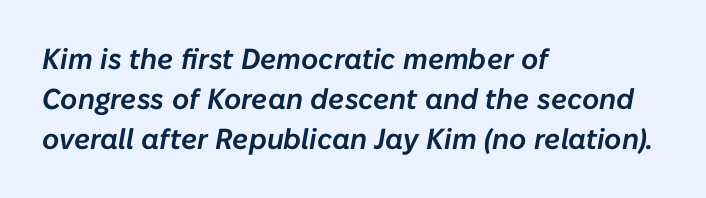
The letters are slanted; this is an italic face. Lines of text with bare space underneath. The gaps between neighbouring characters are ordinary and unremarkable. Leading: standard. All the whitespace from short lines collects on the right. You could not count columns in this text — the font is proportionally spaced.
